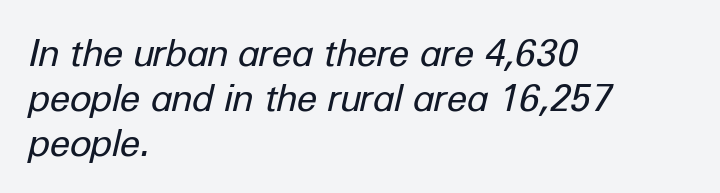
The characters are drawn with everyday or finer stroke widths. Just letters on the line, the space beneath them empty. Which margin do the lines hug? The left one — the right edge is uneven. The rendering keeps characters at their native spacing. Tall strokes in this sample are angled rather than plumb.
